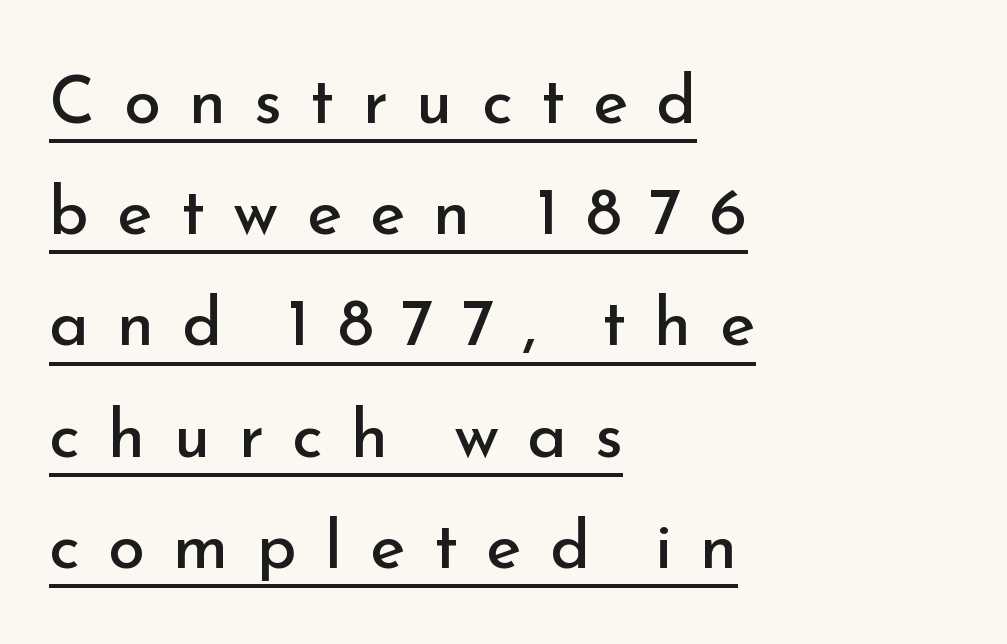
The image shows 67 px regular-weight sans-serif type, upright; set left-aligned, normal line spacing (1.66x), unusually wide letter spacing (+0.42 em), underlined; low stroke contrast and a small x-height.
